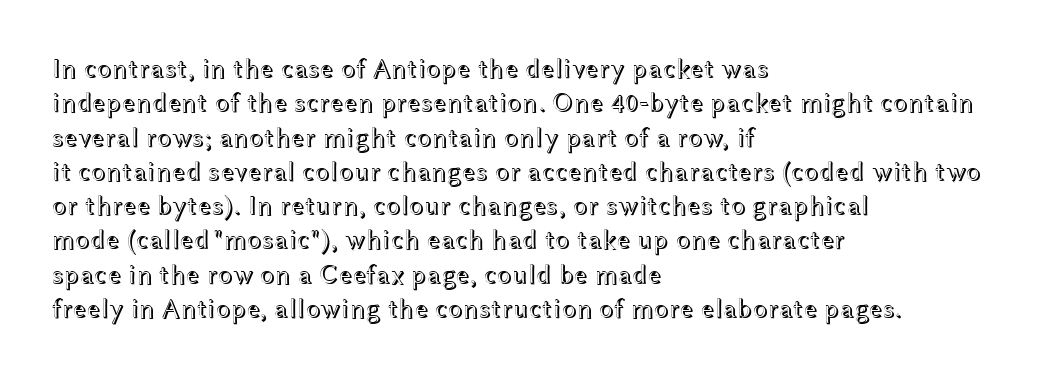
{"italic": "no", "underline": "no", "align": "left", "line_spacing": "normal", "line_spacing_ratio": 1.27, "letter_spacing": "normal", "letter_spacing_em": 0.0, "glyph_px": 27}
